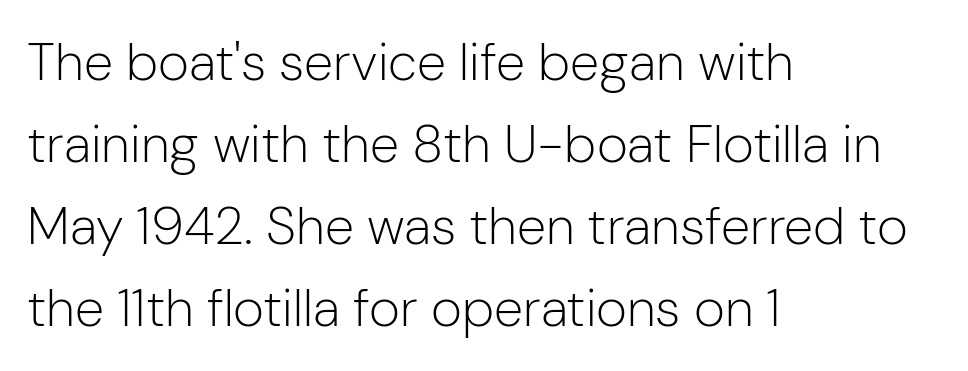
{"serif": "no", "italic": "no", "bold": "no", "weight": "light", "width": "normal", "stroke_contrast": "low", "x_height": "medium", "monospaced": "no", "underline": "no", "align": "left", "line_spacing": "normal", "line_spacing_ratio": 1.55, "letter_spacing": "normal", "letter_spacing_em": 0.0, "glyph_px": 53}
